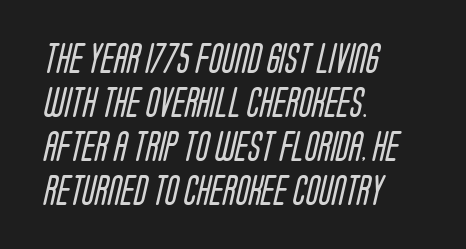
{"serif": "no", "bold": "no", "weight": "regular", "width": "condensed", "stroke_contrast": "low", "x_height": "large", "monospaced": "no", "underline": "no", "align": "left", "line_spacing": "normal", "line_spacing_ratio": 1.47, "letter_spacing": "normal", "letter_spacing_em": 0.0, "glyph_px": 30}
